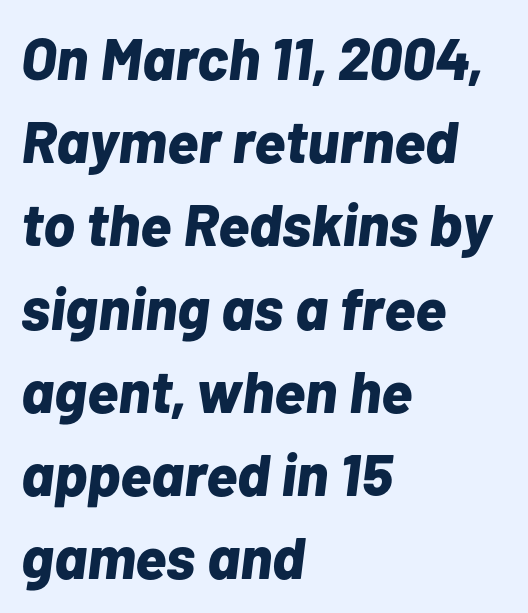
The image shows 59 px bold type, italic (leaning right); set left-aligned, normal line spacing (1.41x), normal letter spacing, not underlined; low stroke contrast and a medium x-height.
